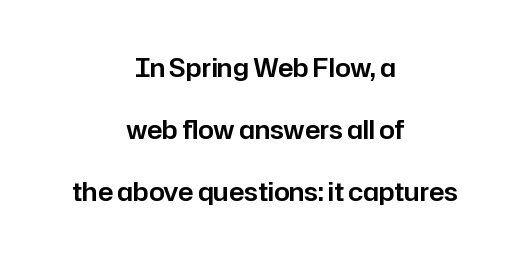
Q: Is the text italic (slanted)? A: No, it is upright.
Q: Is the text underlined? A: No.
Q: How is the paragraph aligned? A: Centered.
Q: Is the spacing between letters normal or unusually wide? A: Normal.
Q: Is the spacing between lines tight, normal or loose? A: Loose.
